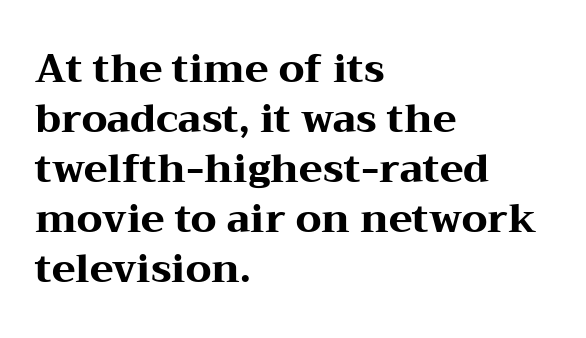
A classic flush-left, rag-right setting is used for this passage. A normal amount of white space separates one row of letters from the next. Every stem runs plumb, perpendicular to the baseline. Heavy-handed strokes throughout: this text is bold. Are there feet on the stems? There are — it's a serif. Rule under the text: the space is simply empty.
